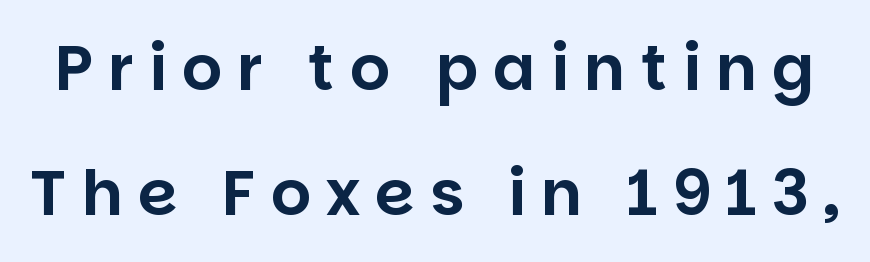
The image shows 63 px sans-serif type, upright; set loose line spacing (1.99x), unusually wide letter spacing (+0.24 em), not underlined; low stroke contrast and a large x-height.
